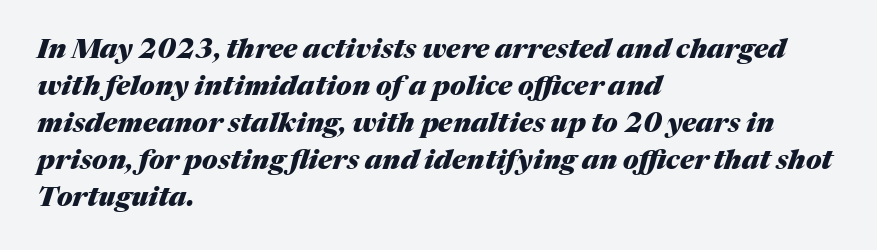
Q: Is the text bold? A: Yes.
Q: Is the text italic (slanted)? A: Yes, it leans right by about 17 degrees.
Q: Is the text underlined? A: No.
Q: How is the paragraph aligned? A: Left-aligned.
Q: Is the spacing between letters normal or unusually wide? A: Normal.
Q: Is the spacing between lines tight, normal or loose? A: Normal.
